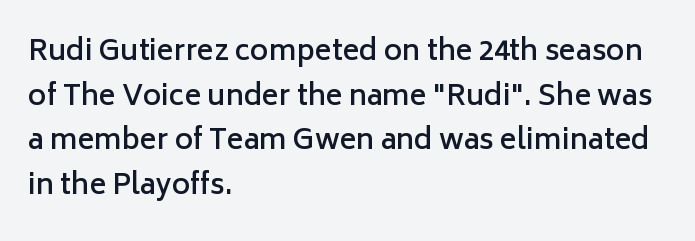
Proportional: the letters do not fall into vertical columns. The letters carry no serifs — their stems end cleanly without finishing strokes. The area under the type is left untouched. When letters stand straight like this, we call the style roman or upright. Caption: multi-line text, flush left, ragged right.
